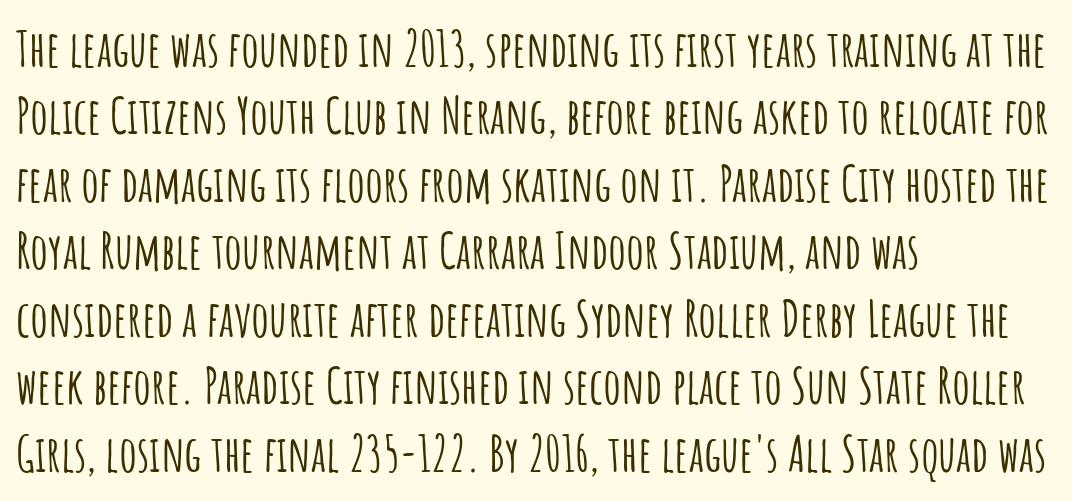
Evenly set lines give the paragraph a standard silhouette. When letters stand straight like this, we call the style roman or upright. Each letter keeps its own natural width here, so spacing adapts to shape. Where is the straight margin? On the left. The face used here is rendered with its standard letterfit.
